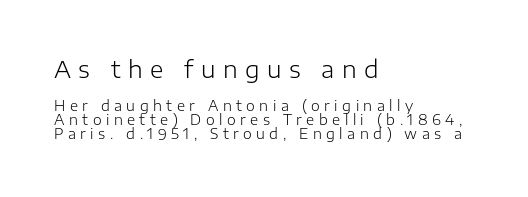
Compared with a centered layout, this one pins lines to the left instead. Horizontal bands of white between lines are thin slivers. Letter spacing: wide. It's the straight-up-and-down kind of type.
